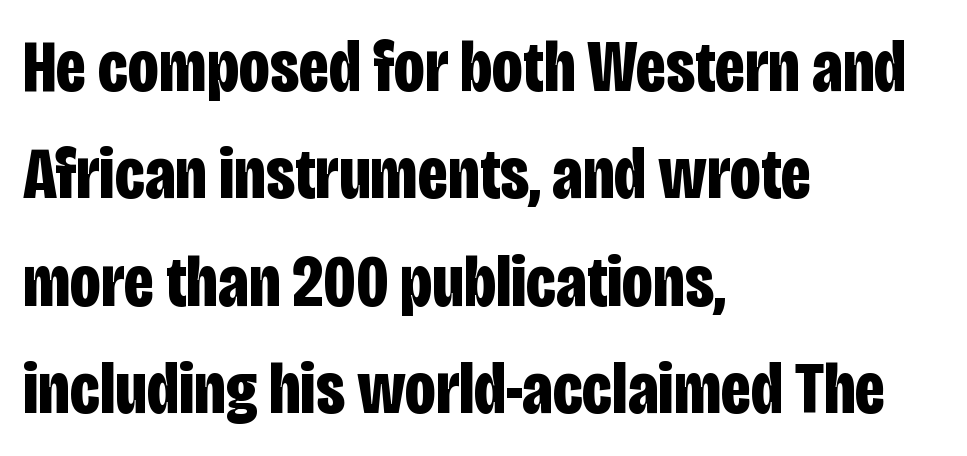
{"serif": "no", "italic": "no", "bold": "yes", "weight": "bold", "width": "condensed", "stroke_contrast": "low", "x_height": "large", "monospaced": "no", "underline": "no", "align": "left", "line_spacing": "normal", "line_spacing_ratio": 1.47, "letter_spacing": "normal", "letter_spacing_em": 0.0, "glyph_px": 73}
